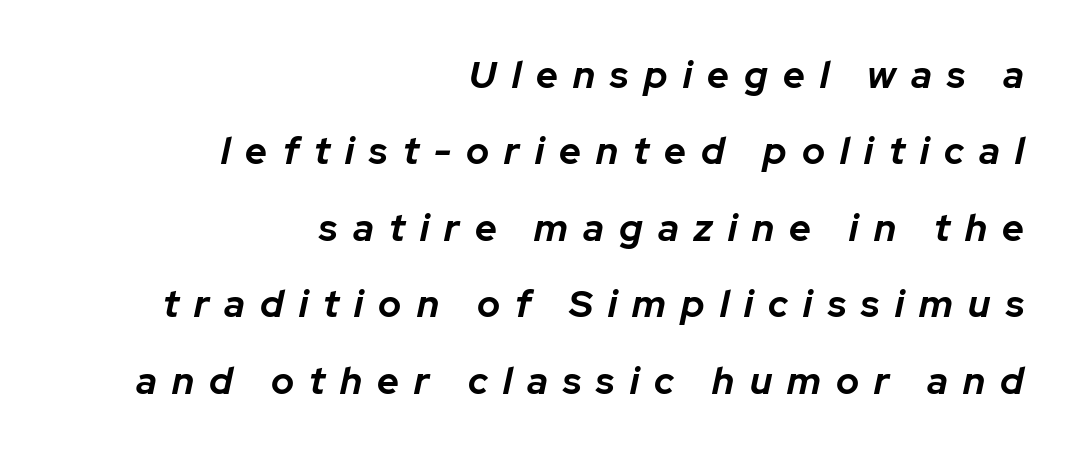
The image shows 38 px bold type, italic (leaning right); set right-aligned, loose line spacing (2.01x), unusually wide letter spacing (+0.4 em), not underlined; low stroke contrast and a medium x-height.
